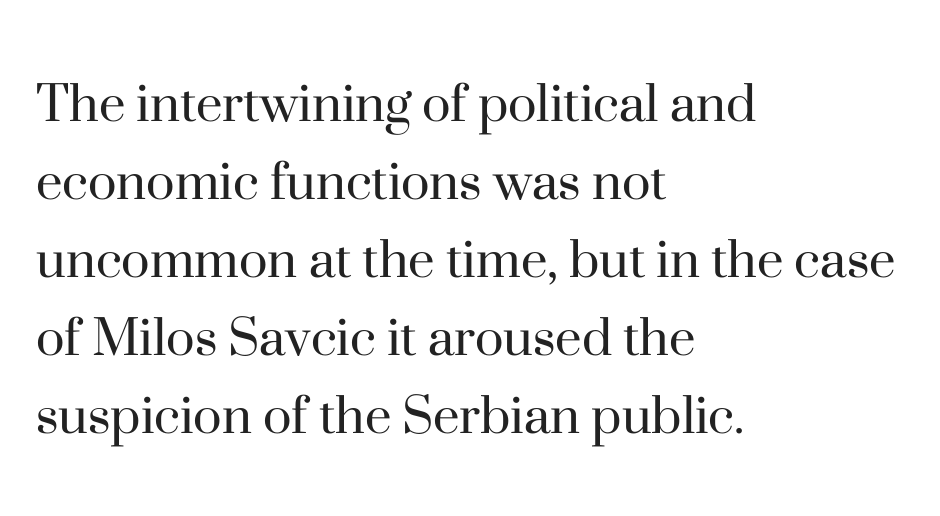
{"serif": "yes", "italic": "no", "bold": "no", "weight": "regular", "width": "normal", "stroke_contrast": "high", "x_height": "small", "monospaced": "no", "underline": "no", "align": "left", "line_spacing": "normal", "line_spacing_ratio": 1.3, "letter_spacing": "normal", "letter_spacing_em": 0.0, "glyph_px": 60}
